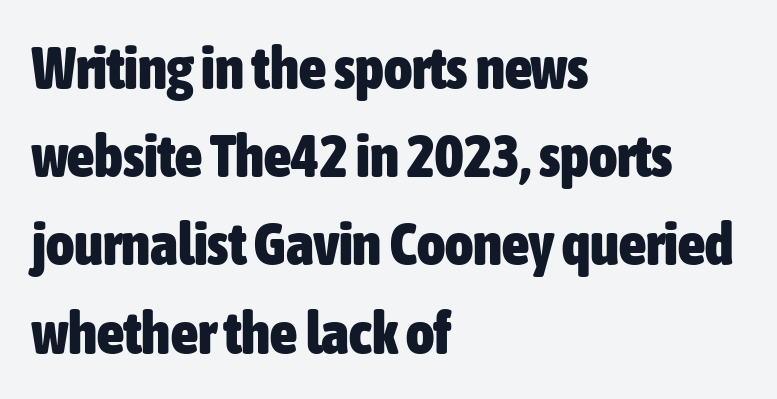
Tracking value appears to be zero — textbook default spacing. Beneath every word, the page is bare. Weight check: bold — yes, fully. Quick note: not italic, upright. You could not count columns in this text — the font is proportionally spaced.
